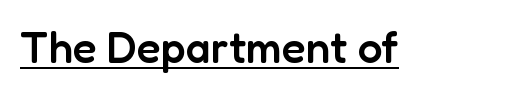
Q: Is the text bold? A: Semi-bold.
Q: Is the text italic (slanted)? A: No, it is upright.
Q: Is the typeface a serif or a sans-serif typeface? A: Sans-serif.
Q: Is the text underlined? A: Yes.
Q: Is the spacing between letters normal or unusually wide? A: Normal.
Q: Width (condensed, normal, or wide)? A: Normal.
Q: Stroke contrast? A: Low.
Q: x-height? A: Medium.
Q: Monospaced? A: No.
